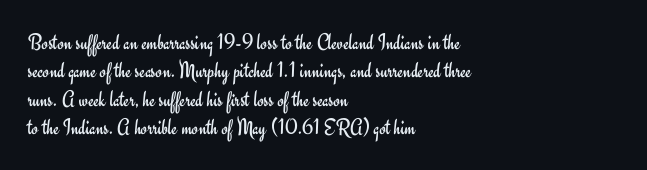
The image shows 23 px text type; set left-aligned, line spacing 1.23x, normal letter spacing, not underlined.
